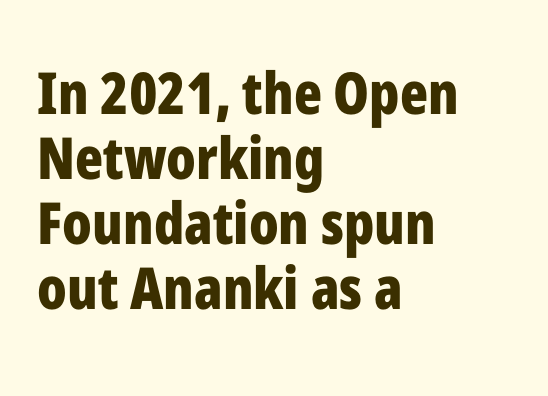
The image shows 58 px bold, condensed sans-serif type, upright; set left-aligned, tight line spacing (1.12x), normal letter spacing, not underlined; low stroke contrast and a medium x-height.
